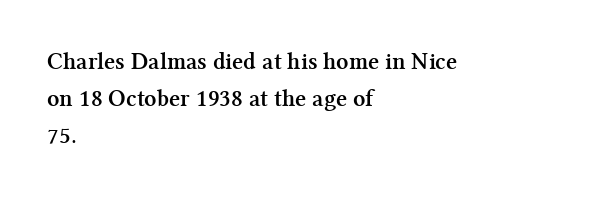
Q: Is the text bold? A: Yes.
Q: Is the text italic (slanted)? A: No, it is upright.
Q: Is the text underlined? A: No.
Q: How is the paragraph aligned? A: Left-aligned.
Q: Is the spacing between letters normal or unusually wide? A: Normal.
Q: Is the spacing between lines tight, normal or loose? A: Normal.
